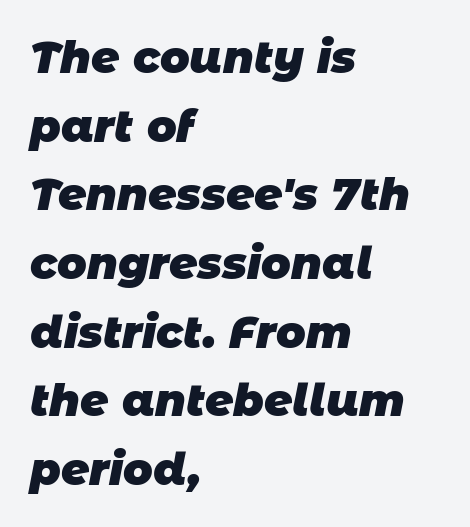
Q: Is the text bold? A: Yes.
Q: Is the typeface a serif or a sans-serif typeface? A: Sans-serif.
Q: Is the text underlined? A: No.
Q: How is the paragraph aligned? A: Left-aligned.
Q: Is the spacing between letters normal or unusually wide? A: Normal.
Q: Is the spacing between lines tight, normal or loose? A: Normal.
Q: Width (condensed, normal, or wide)? A: Normal.
Q: Stroke contrast? A: Low.
Q: x-height? A: Large.
Q: Monospaced? A: No.
